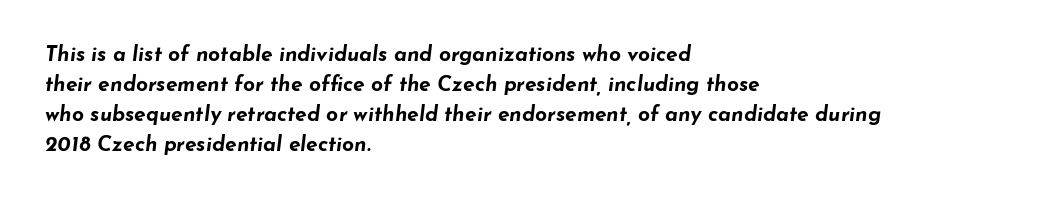
Q: Is the text bold? A: Yes.
Q: Is the text italic (slanted)? A: Yes, it leans right by about 7 degrees.
Q: Is the text underlined? A: No.
Q: How is the paragraph aligned? A: Left-aligned.
Q: Is the spacing between letters normal or unusually wide? A: Normal.
Q: Is the spacing between lines tight, normal or loose? A: Normal.
